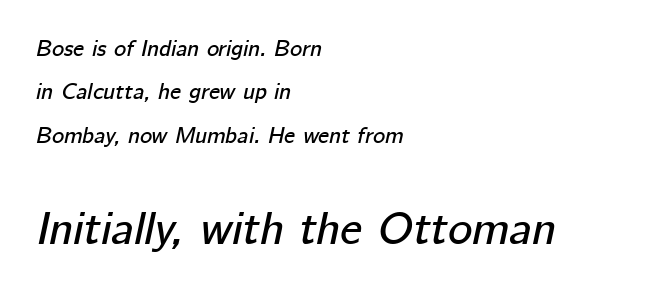
{"italic": "yes", "lean": "right", "slant_degrees": 12, "width": "normal", "stroke_contrast": "low", "x_height": "medium", "monospaced": "no", "underline": "no", "align": "left", "line_spacing_ratio": 1.89, "letter_spacing": "normal", "letter_spacing_em": 0.0, "larger_block": "second", "size_ratio": 2.0, "glyph_px": 46}
